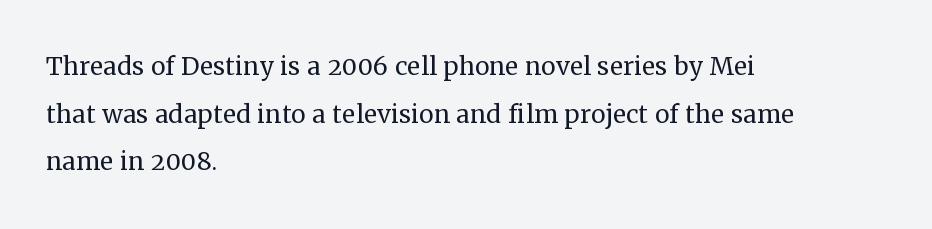
The image shows 33 px regular-weight serif type, upright; set left-aligned, normal line spacing (1.44x), normal letter spacing, not underlined; medium stroke contrast and a medium x-height.
